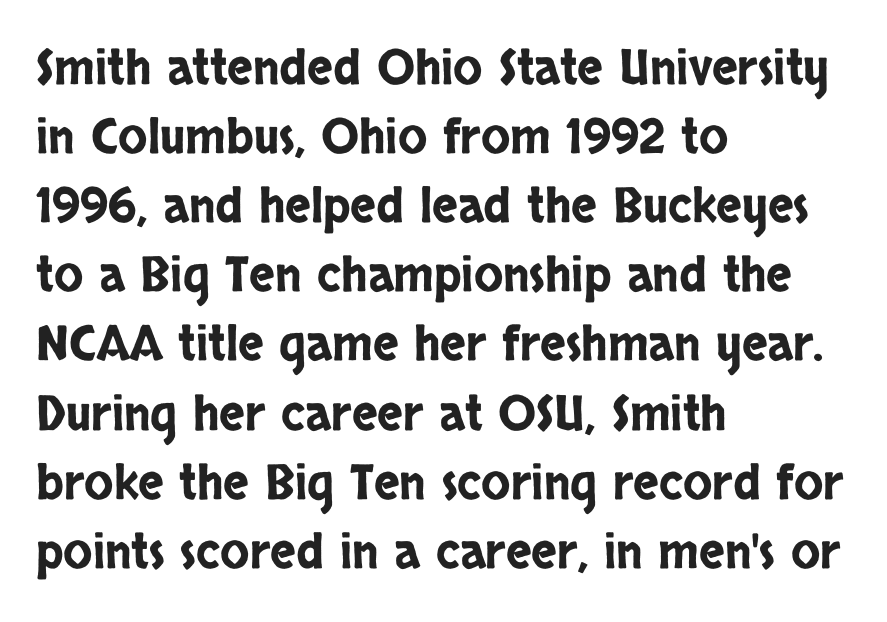
Vertically, the passage feels balanced, rows spaced as you'd expect. One-word summary of the alignment: left. Tracking value appears to be zero — textbook default spacing. Classification — sans serif.
